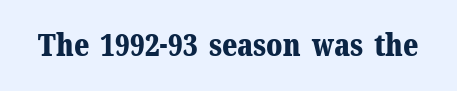
Q: Is the text bold? A: Yes.
Q: Is the text italic (slanted)? A: No, it is upright.
Q: Is the typeface a serif or a sans-serif typeface? A: Serif.
Q: Is the text underlined? A: No.
Q: Is the spacing between letters normal or unusually wide? A: Normal.
Q: Width (condensed, normal, or wide)? A: Normal.
Q: Stroke contrast? A: Medium.
Q: x-height? A: Medium.
Q: Monospaced? A: No.
